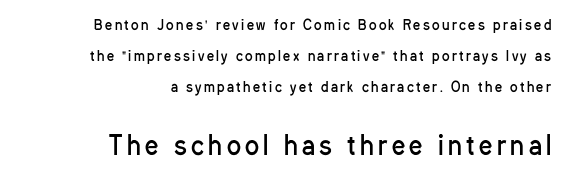
Nobody drew a line under any word here. Successive baselines arrive slowly, with a big drop between each. Caption: multi-line text, flush right, ragged left. No heavy texture on the line: the type isn't bold. It's the straight-up-and-down kind of type. The designer gave the closing block more size than the opening block.
